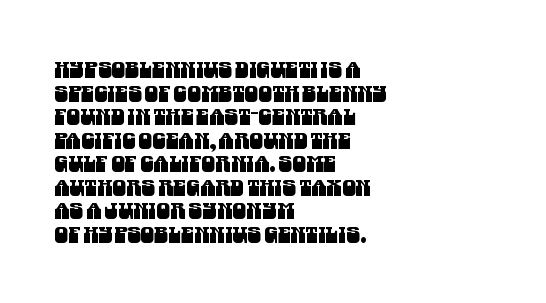
The image shows 22 px text type; set left-aligned, tight line spacing (1.07x), normal letter spacing, not underlined.
